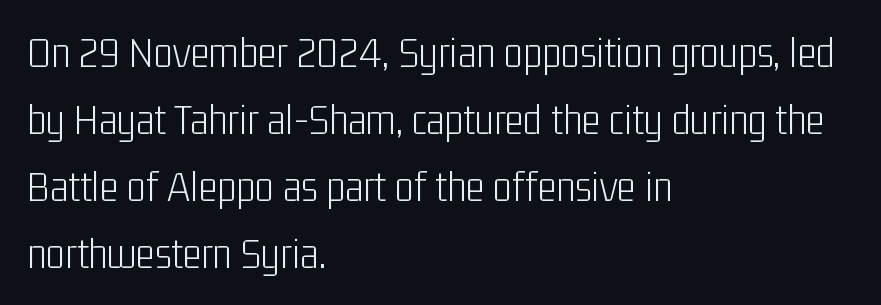
The image shows 45 px light, condensed sans-serif type, upright; set left-aligned, normal line spacing (1.49x), normal letter spacing, not underlined; low stroke contrast and a medium x-height.
